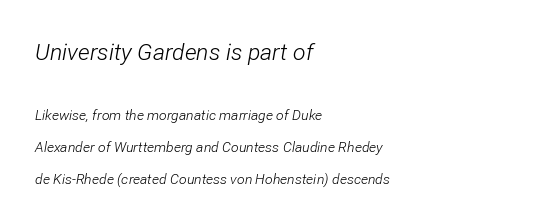
The passage is arranged the way most books set body copy — flush left. No heavy texture on the line: the type isn't bold. Which of the two is more prominent by size? The first, at the top. Is the type slanted? Yes — the strokes lean at a clear angle. Bare-footed words on every line. Honestly, the rows look like they've been pulled way apart.
